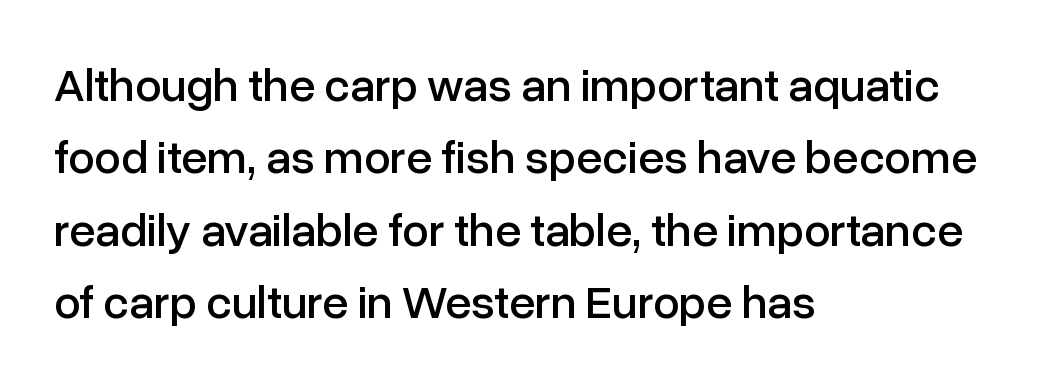
The rendering uses natural spacing where letterforms have individual widths. Anything drawn beneath the words? Only blank space. Does the copy run flush right? No — it runs flush left. These lines sit exactly where default settings would place them.
